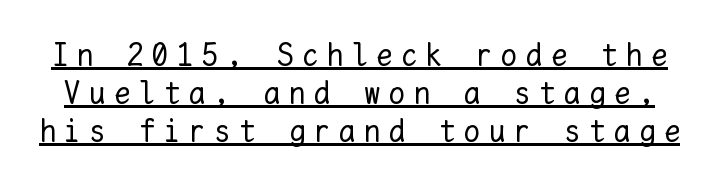
Q: Is the text bold? A: No.
Q: Is the text italic (slanted)? A: No, it is upright.
Q: Is the text underlined? A: Yes.
Q: Is the spacing between letters normal or unusually wide? A: Unusually wide.
Q: Width (condensed, normal, or wide)? A: Normal.
Q: Stroke contrast? A: Low.
Q: x-height? A: Medium.
Q: Monospaced? A: Yes.
